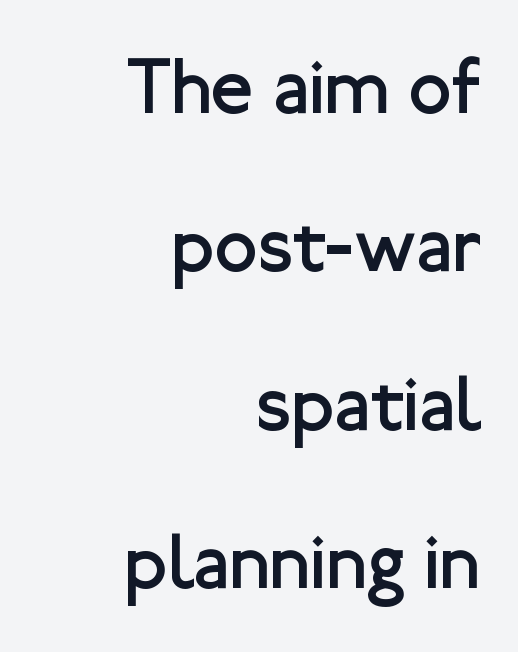
Q: Is the text bold? A: No.
Q: Is the text italic (slanted)? A: No, it is upright.
Q: Is the typeface a serif or a sans-serif typeface? A: Sans-serif.
Q: Is the text underlined? A: No.
Q: How is the paragraph aligned? A: Right-aligned.
Q: Is the spacing between letters normal or unusually wide? A: Normal.
Q: Is the spacing between lines tight, normal or loose? A: Loose.
Q: Width (condensed, normal, or wide)? A: Normal.
Q: Stroke contrast? A: Low.
Q: x-height? A: Medium.
Q: Monospaced? A: No.
